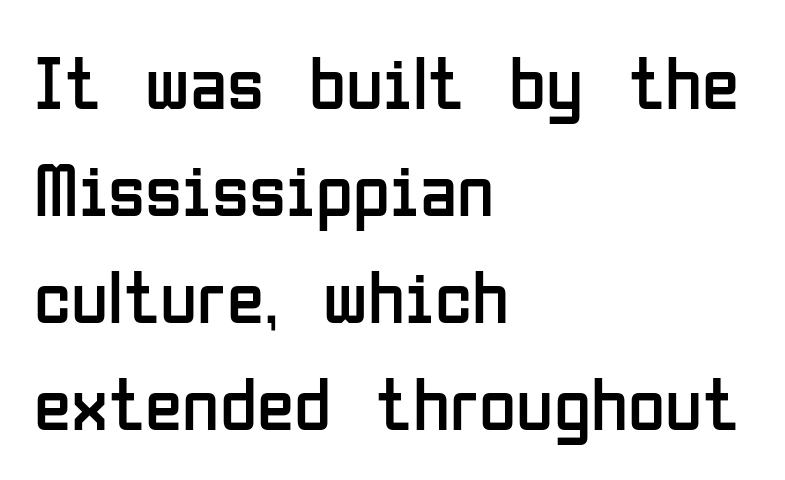
The image shows 76 px regular-weight, condensed sans-serif type, upright; set left-aligned, normal line spacing (1.41x), normal letter spacing, not underlined; low stroke contrast and a medium x-height.
